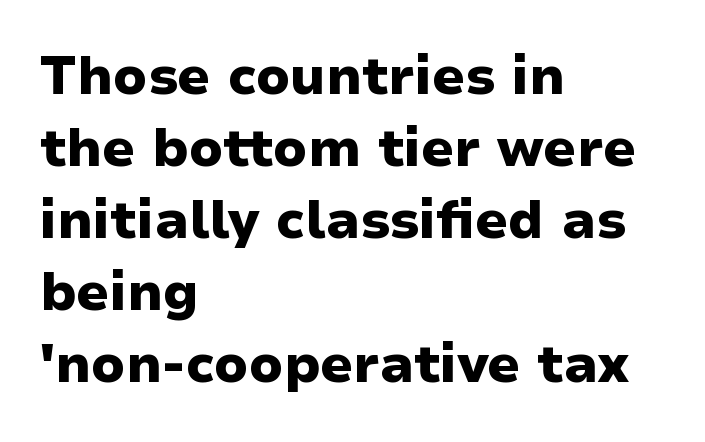
The vertical gap from one line to the next is medium. No italicization has been applied; the sample stays upright. The line texture is even and compact thanks to regular tracking. The compositor pushed each line to the left boundary. As a designer I'd log this as weight 700, bold. Typographically, this falls in the sans-serif category.
